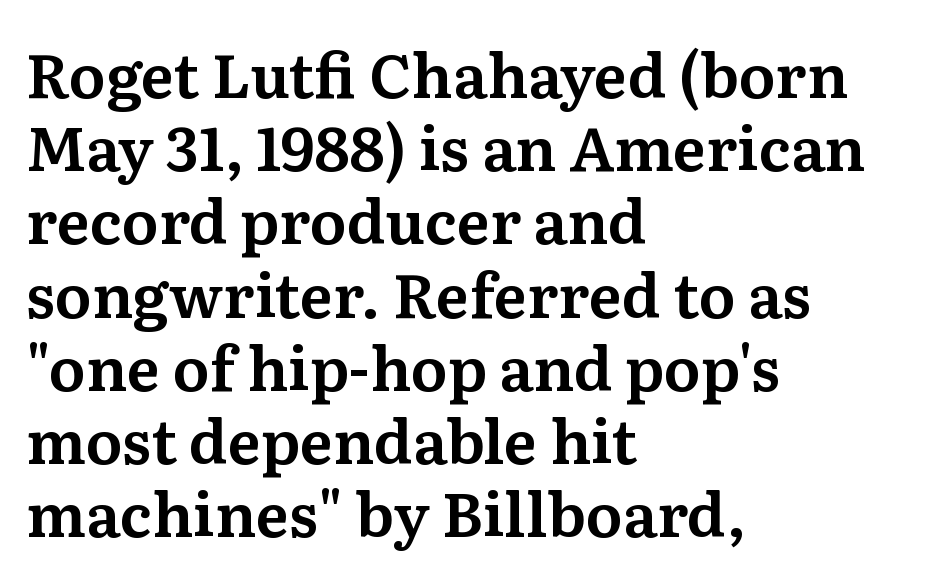
Q: Is the text italic (slanted)? A: No, it is upright.
Q: Is the typeface a serif or a sans-serif typeface? A: Serif.
Q: Is the text underlined? A: No.
Q: How is the paragraph aligned? A: Left-aligned.
Q: Is the spacing between letters normal or unusually wide? A: Normal.
Q: Width (condensed, normal, or wide)? A: Normal.
Q: Stroke contrast? A: Medium.
Q: x-height? A: Medium.
Q: Monospaced? A: No.
